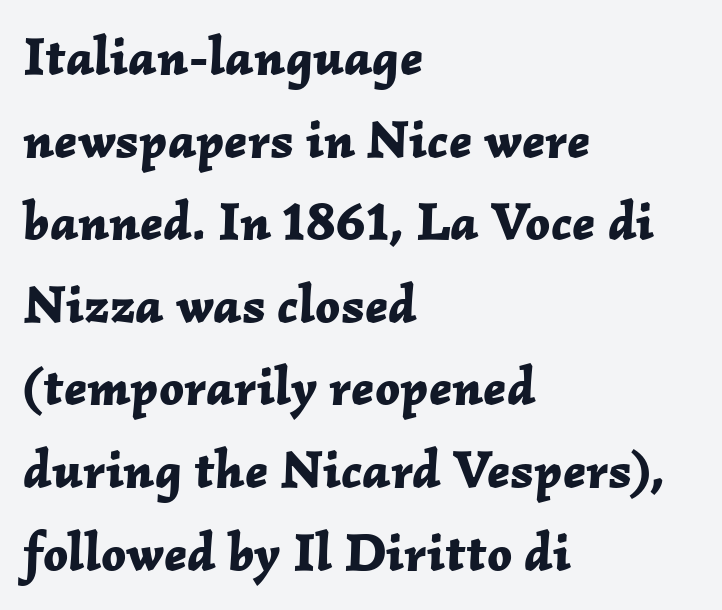
{"italic": "yes", "lean": "right", "slant_degrees": 2, "bold": "yes", "weight": "bold", "width": "normal", "stroke_contrast": "low", "x_height": "medium", "monospaced": "no", "underline": "no", "align": "left", "line_spacing": "normal", "line_spacing_ratio": 1.53, "letter_spacing": "normal", "letter_spacing_em": 0.0, "glyph_px": 54}
